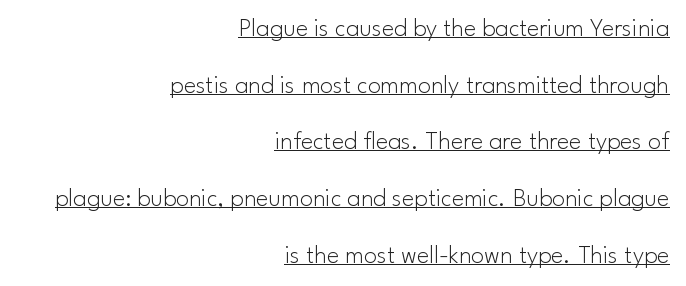
{"italic": "no", "bold": "no", "underline": "yes", "align": "right", "line_spacing": "loose", "line_spacing_ratio": 2.18, "letter_spacing": "normal", "letter_spacing_em": 0.0, "glyph_px": 26}
